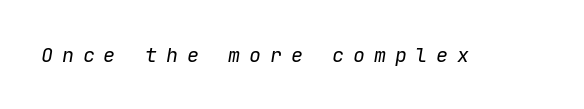
{"italic": "yes", "lean": "right", "slant_degrees": 9, "bold": "no", "underline": "no", "letter_spacing": "wide", "letter_spacing_em": 0.44, "glyph_px": 20}
